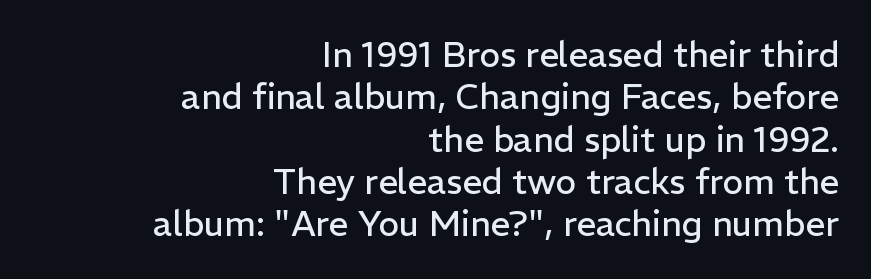
The passage is arranged like a letterhead date or caption credit — flush right. These lines are rendered in a variable-pitch font. Observe the absence of serifs on each vertical stroke in this sample. Is there any slant? The stems are plumb. Compared with typical body copy, the letter spacing here is the same. Descender tails drop into unmarked territory.
